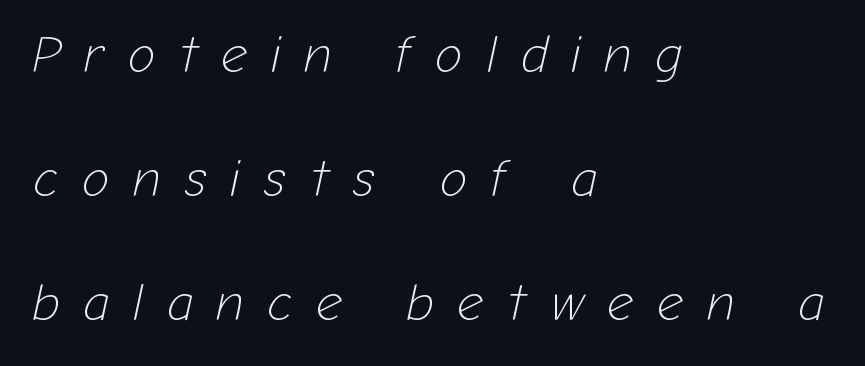
{"italic": "yes", "lean": "right", "slant_degrees": 12, "bold": "no", "weight": "light", "width": "normal", "stroke_contrast": "low", "x_height": "medium", "monospaced": "no", "underline": "no", "align": "left", "line_spacing": "loose", "line_spacing_ratio": 2.38, "letter_spacing": "wide", "letter_spacing_em": 0.45, "glyph_px": 52}
